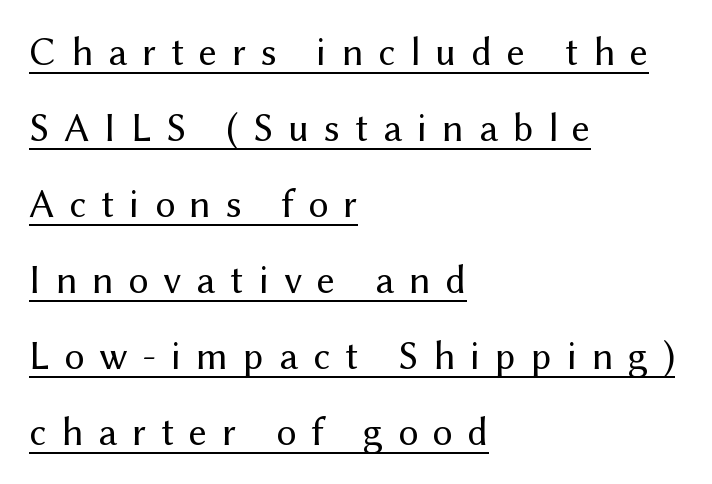
The image shows 40 px regular-weight sans-serif type, upright; set left-aligned, loose line spacing (1.9x), unusually wide letter spacing (+0.37 em), underlined; medium stroke contrast and a medium x-height.
